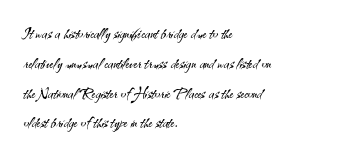
{"bold": "no", "underline": "no", "align": "left", "line_spacing": "normal", "line_spacing_ratio": 1.49, "letter_spacing": "normal", "letter_spacing_em": 0.0, "glyph_px": 20}
